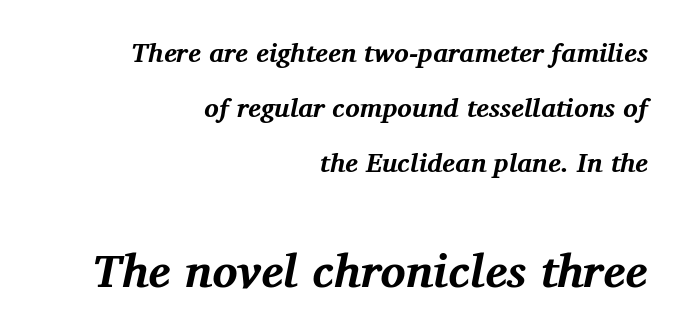
A dark, heavy texture on the line: the type is bold. Tracking here is standard; glyphs follow each other at the usual distance. Horizontal alignment here is rightward, an uncommon choice for prose. Proportional: the letters do not fall into vertical columns. The emphasis by scale lands on block number two, below. The glyphs are unaccompanied by any horizontal stroke below them.
